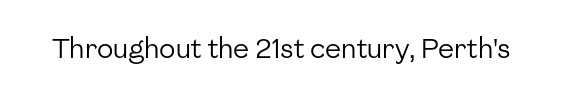
{"italic": "no", "bold": "no", "underline": "no", "letter_spacing": "normal", "letter_spacing_em": 0.0, "glyph_px": 27}
